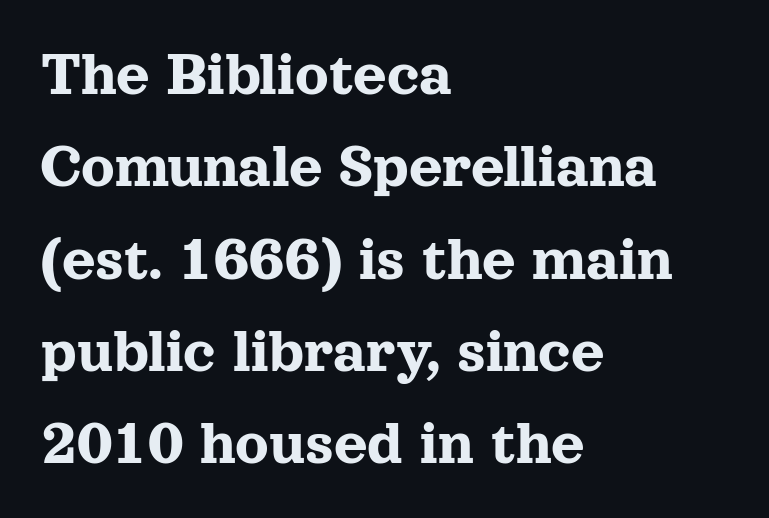
A typesetter would call this proportional, since set widths differ per character. The passage shown stacks its lines at a standard gap. Caption: multi-line text, flush left, ragged right. Check where the strokes stop: tiny serifs finish them off. Plain, unruled lines of type.
